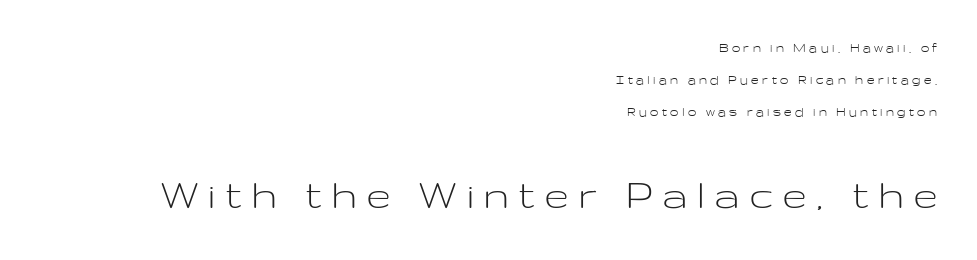
{"serif": "no", "italic": "no", "bold": "no", "weight": "light", "width": "wide", "stroke_contrast": "low", "x_height": "medium", "monospaced": "no", "underline": "no", "align": "right", "line_spacing": "loose", "line_spacing_ratio": 2.13, "letter_spacing": "wide", "letter_spacing_em": 0.23, "larger_block": "second", "size_ratio": 3.07, "glyph_px": 46}
